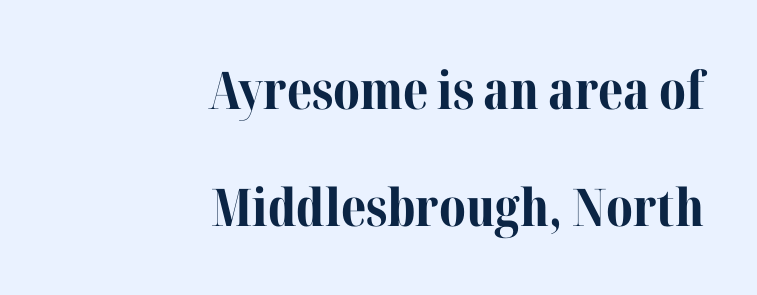
Heavy-handed strokes throughout: this text is bold. The typography opts for an upright posture over an oblique one. Proportional: the letters do not fall into vertical columns. Nobody drew a line under any word here.
